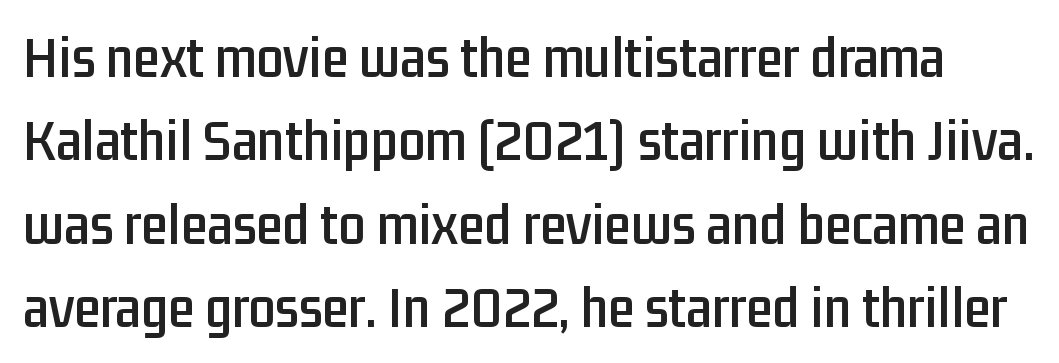
No extra tracking has been applied to these lines. Honestly, the row spacing looks completely unremarkable. The type sits square on the baseline with zero lean. A clean baseline with only descenders dipping below it. The passage shown is typeset with a sans-serif family.
